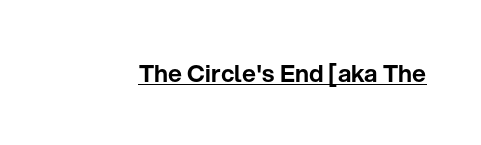
The image shows 24 px text type, upright; set normal letter spacing, underlined.
